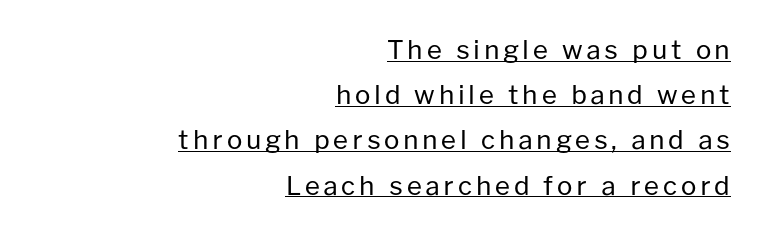
Unlike italic type, these characters show no tilt at all. Layout note: lines flush right. Students, observe the line beneath the letters — that is underlining. The weight tops out at a normal text grade.
